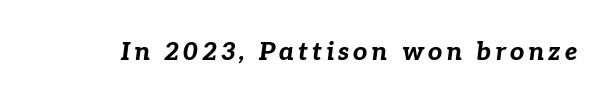
Q: Is the text bold? A: Yes.
Q: Is the text italic (slanted)? A: Yes, it leans right by about 7 degrees.
Q: Is the text underlined? A: No.
